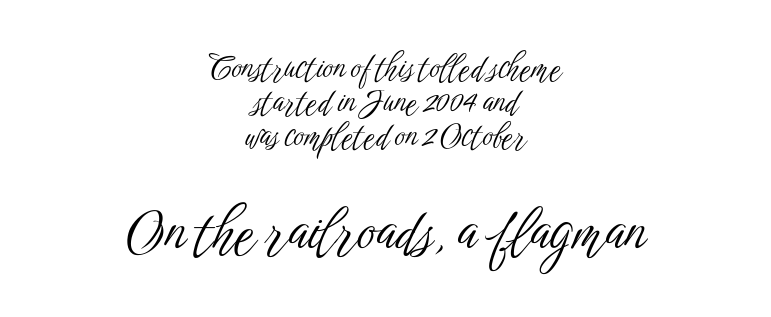
Q: Is the text bold? A: No.
Q: Is the text italic (slanted)? A: Yes.
Q: Is the typeface a serif or a sans-serif typeface? A: Sans-serif.
Q: Is the text underlined? A: No.
Q: How is the paragraph aligned? A: Centered.
Q: Is the spacing between letters normal or unusually wide? A: Normal.
Q: Is the spacing between lines tight, normal or loose? A: Tight.
Q: Which block of text is set in a larger size, the first (top) or the second (bottom)? A: The second (bottom) one.
Q: Width (condensed, normal, or wide)? A: Condensed.
Q: Stroke contrast? A: Low.
Q: x-height? A: Medium.
Q: Monospaced? A: No.
